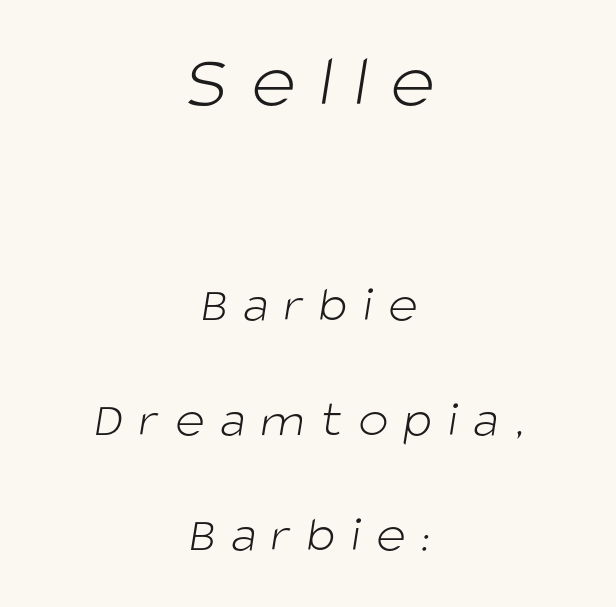
The letterforms sit at book weight or below. Do the characters align in a grid? No, the font is proportional. This sample trades compactness for vertical openness between lines. Someone cranked the tracking dial way up on this one. Look at the bottom of the vertical strokes: they stop flat, with no serifs. If you folded the block vertically in half, each line would mirror itself in length.
